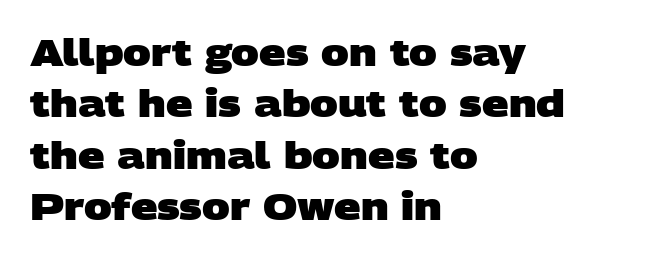
{"serif": "no", "bold": "yes", "weight": "heavy", "width": "wide", "stroke_contrast": "low", "x_height": "large", "monospaced": "no", "underline": "no", "align": "left", "line_spacing": "normal", "line_spacing_ratio": 1.39, "letter_spacing": "normal", "letter_spacing_em": 0.0, "glyph_px": 37}
